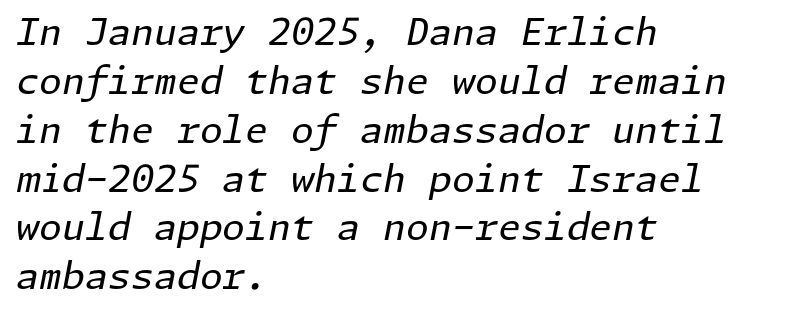
{"italic": "yes", "lean": "right", "slant_degrees": 11, "bold": "no", "weight": "regular", "width": "normal", "stroke_contrast": "low", "x_height": "medium", "underline": "no", "align": "left", "line_spacing": "normal", "line_spacing_ratio": 1.32, "letter_spacing": "normal", "letter_spacing_em": 0.0, "glyph_px": 37}
